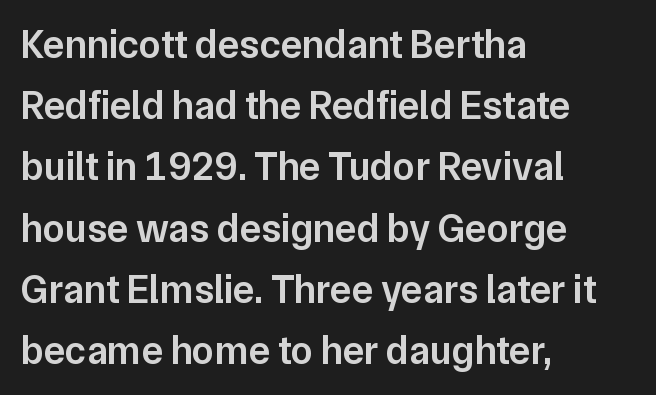
{"serif": "no", "italic": "no", "bold": "semi", "weight": "semibold", "width": "normal", "stroke_contrast": "low", "x_height": "medium", "monospaced": "no", "underline": "no", "align": "left", "line_spacing": "normal", "line_spacing_ratio": 1.53, "letter_spacing": "normal", "letter_spacing_em": 0.0, "glyph_px": 40}
